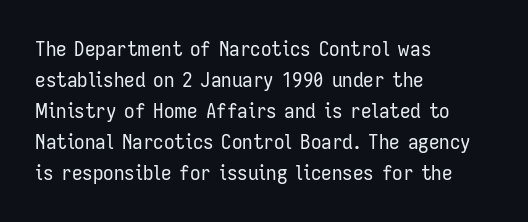
No chunkiness to these letters — they're not bold. The area under the type is left untouched. This rendering uses left alignment, leaving the right contour irregular. The font's upright variant was chosen for this text. Compared with typical body copy, the letter spacing here is the same.
